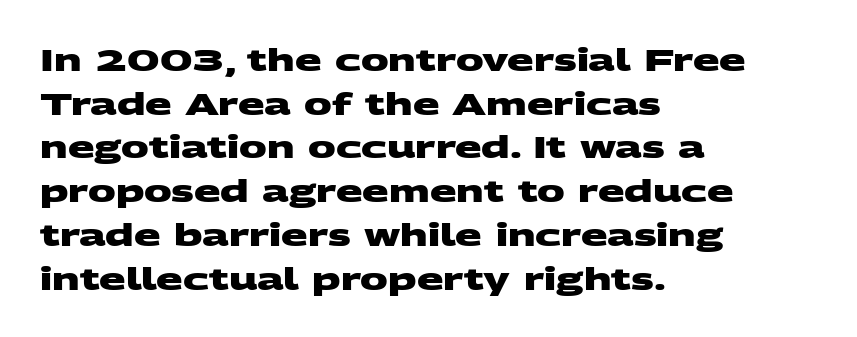
Default kerning and tracking; the words read as compact shapes. The space directly below the letters is spotless. The face used here is a sans, in the tradition of grotesques and geometrics. Where is the straight margin? On the left. Each letter keeps its own natural width here, so spacing adapts to shape. Horizontal bands of white between lines are of average thickness.
